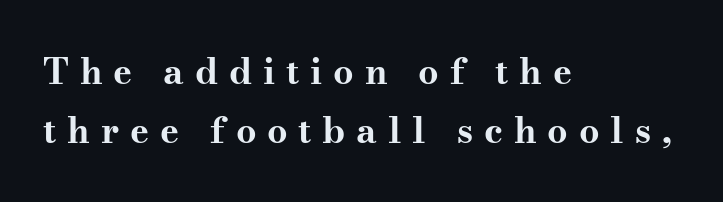
A typesetter would call this proportional, since set widths differ per character. The lines sit at an ordinary, default distance from one another. Observe the serifs anchoring each vertical stroke in this sample. The rendering anchors every line to the left-hand side.
